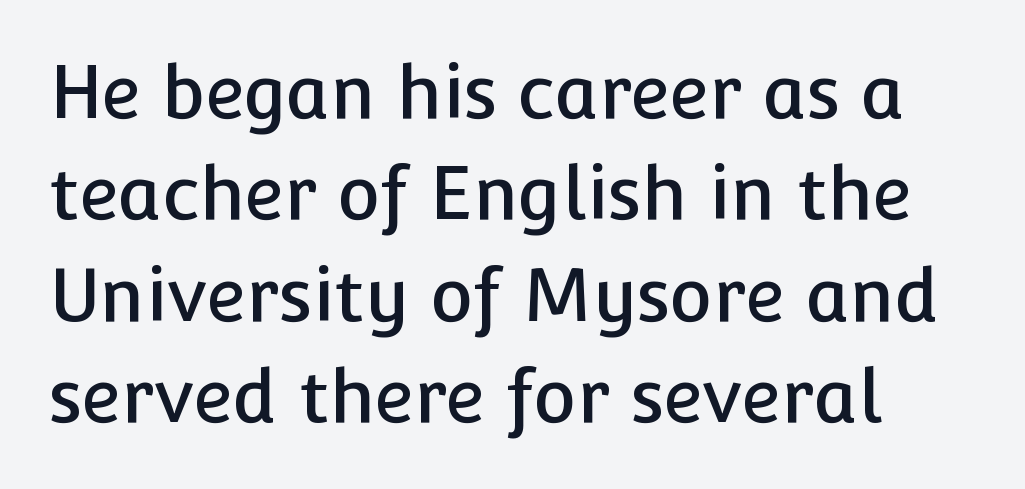
The image shows 73 px sans-serif type, upright; set left-aligned, normal line spacing (1.39x), normal letter spacing, not underlined; low stroke contrast and a medium x-height.
